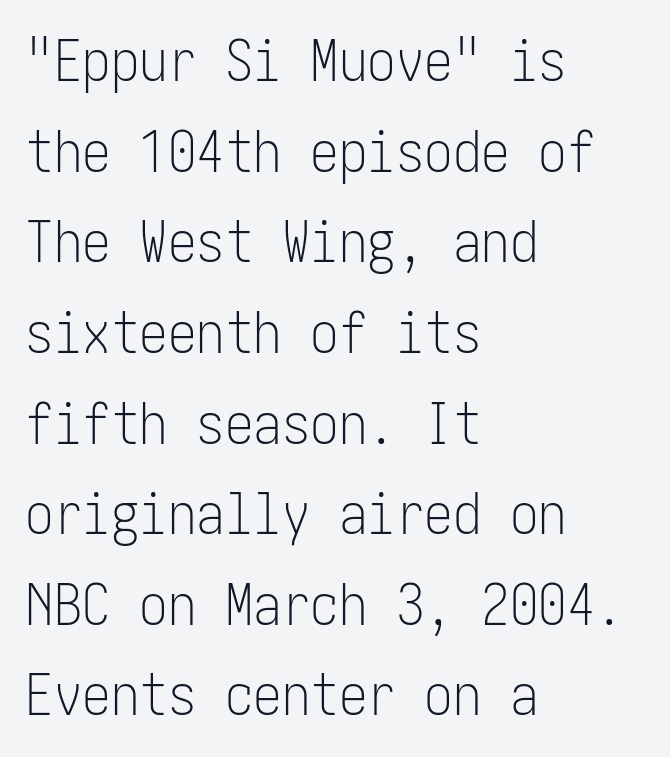
Q: Is the text bold? A: No.
Q: Is the text italic (slanted)? A: No, it is upright.
Q: Is the typeface a serif or a sans-serif typeface? A: Sans-serif.
Q: Is the text underlined? A: No.
Q: How is the paragraph aligned? A: Left-aligned.
Q: Is the spacing between letters normal or unusually wide? A: Normal.
Q: Is the spacing between lines tight, normal or loose? A: Normal.
Q: Width (condensed, normal, or wide)? A: Condensed.
Q: Stroke contrast? A: Low.
Q: x-height? A: Medium.
